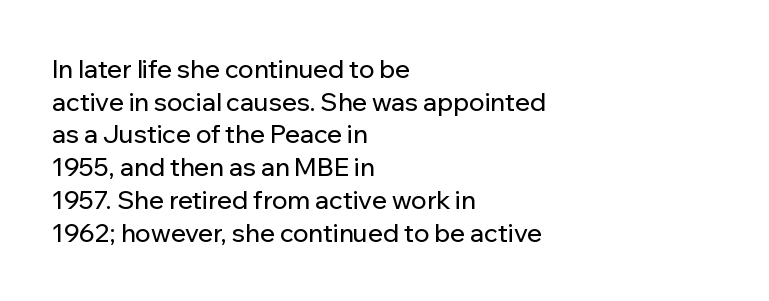
Q: Is the text italic (slanted)? A: No, it is upright.
Q: Is the text underlined? A: No.
Q: How is the paragraph aligned? A: Left-aligned.
Q: Is the spacing between letters normal or unusually wide? A: Normal.
Q: Is the spacing between lines tight, normal or loose? A: Normal.
